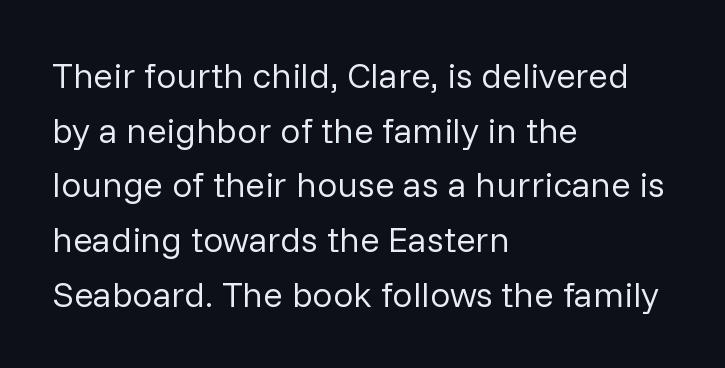
Q: Is the text bold? A: No.
Q: Is the text italic (slanted)? A: No, it is upright.
Q: Is the typeface a serif or a sans-serif typeface? A: Sans-serif.
Q: Is the text underlined? A: No.
Q: How is the paragraph aligned? A: Left-aligned.
Q: Is the spacing between letters normal or unusually wide? A: Normal.
Q: Is the spacing between lines tight, normal or loose? A: Normal.
Q: Width (condensed, normal, or wide)? A: Normal.
Q: Stroke contrast? A: Low.
Q: x-height? A: Medium.
Q: Monospaced? A: No.
